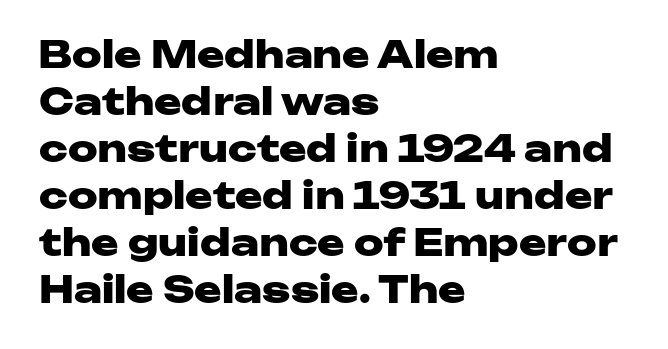
Its strokes are broad and dark, the hallmark of bold type. The lines in this sample share a left origin and differ only in where they stop. The designer left line spacing at the default. Check where the strokes stop: nothing finishes them off — pure sans.
